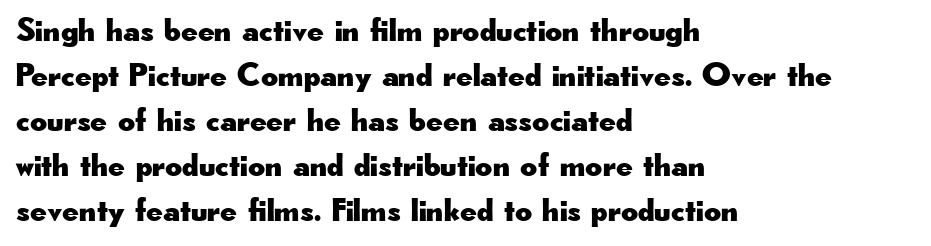
Each word holds together tightly as a unit, with standard inter-letter gaps. The type family on display is of the sans-serif kind. The space directly below the letters is spotless. The designer left line spacing at the default. Each letter keeps its own natural width here, so spacing adapts to shape.
